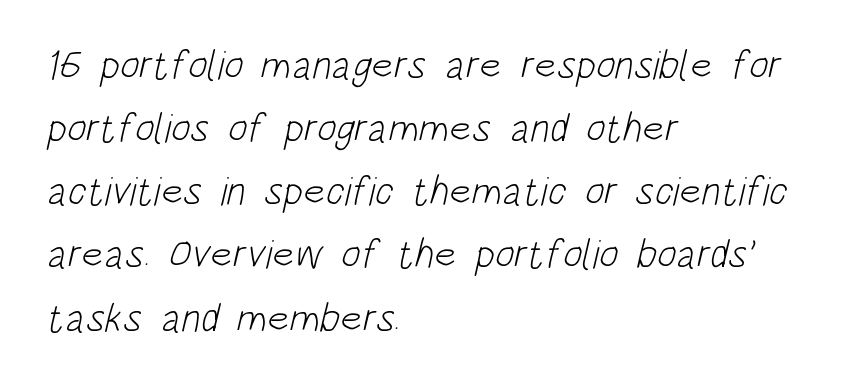
Q: Is the text bold? A: No.
Q: Is the typeface a serif or a sans-serif typeface? A: Sans-serif.
Q: Is the text underlined? A: No.
Q: How is the paragraph aligned? A: Left-aligned.
Q: Is the spacing between letters normal or unusually wide? A: Normal.
Q: Is the spacing between lines tight, normal or loose? A: Normal.
Q: Width (condensed, normal, or wide)? A: Condensed.
Q: Stroke contrast? A: Low.
Q: x-height? A: Large.
Q: Monospaced? A: No.
